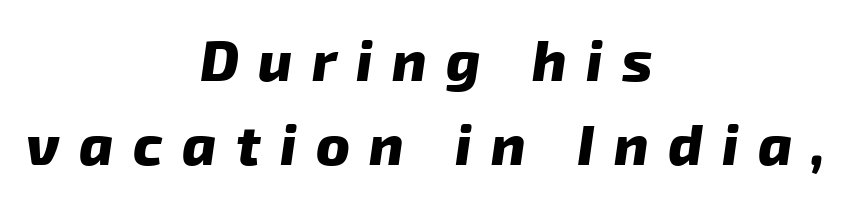
The text was rendered using a sans face with plain stroke endings. The letters advance in unequal steps, a hallmark of proportional type. Only glyphs here, with clear space below each row. The line texture is sparse and dotted thanks to wide tracking. Leftover space on each line is divided equally before and after the words.
